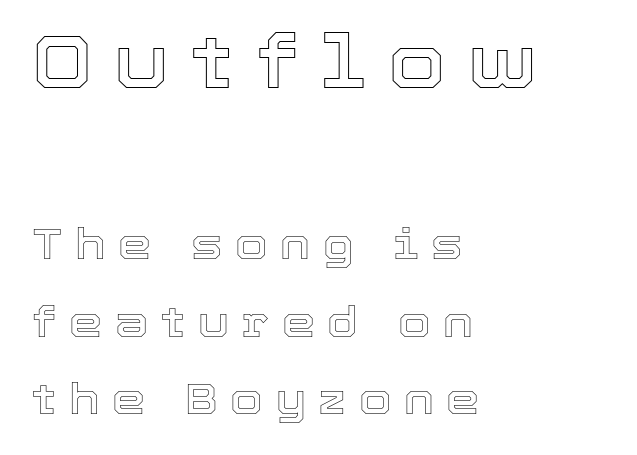
{"italic": "no", "width": "normal", "x_height": "medium", "monospaced": "no", "underline": "no", "align": "left", "line_spacing_ratio": 1.84, "letter_spacing": "wide", "letter_spacing_em": 0.3, "larger_block": "first", "size_ratio": 1.76, "glyph_px": 74}
